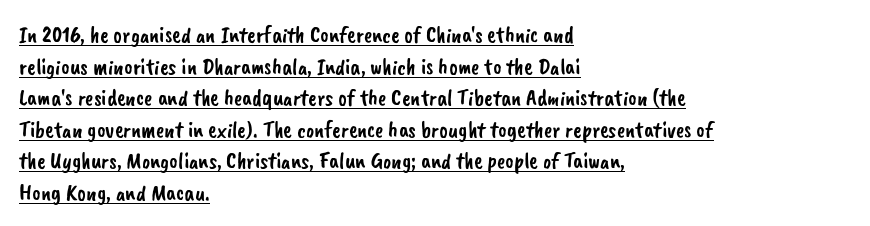
Q: Is the text underlined? A: Yes.
Q: How is the paragraph aligned? A: Left-aligned.
Q: Is the spacing between letters normal or unusually wide? A: Normal.
Q: Is the spacing between lines tight, normal or loose? A: Normal.
